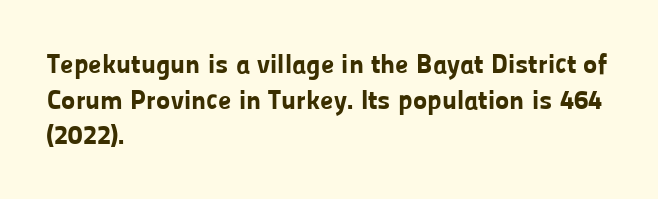
A typesetter would call this leading conventional body-copy spacing. Standard letterfit; no display-style spreading of the glyphs. The axis of the letterforms is exactly vertical. Typeset ragged right — the left edge is the straight one. Clear beneath every line of the passage. Each glyph is drawn with heavy, bold strokes.
